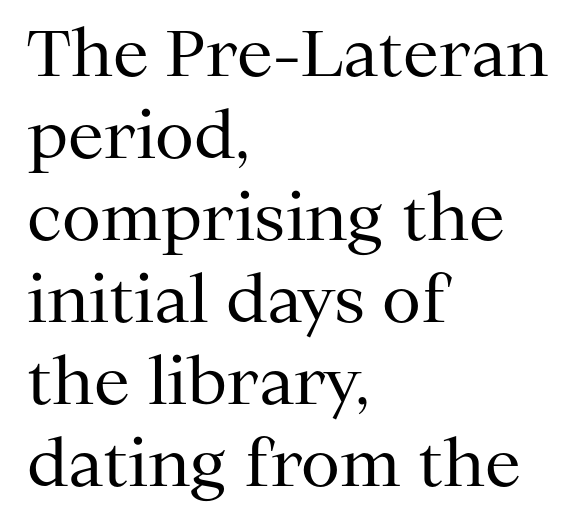
{"serif": "yes", "italic": "no", "bold": "no", "weight": "regular", "width": "normal", "stroke_contrast": "medium", "x_height": "medium", "monospaced": "no", "underline": "no", "align": "left", "line_spacing": "normal", "line_spacing_ratio": 1.28, "letter_spacing": "normal", "letter_spacing_em": 0.0, "glyph_px": 64}
